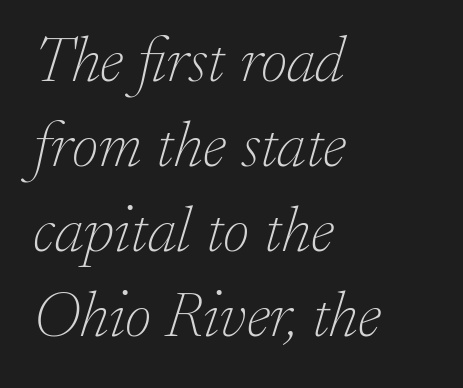
You could not count columns in this text — the font is proportionally spaced. All the whitespace from short lines collects on the right. It's the slanting kind of type. One glance says typical: line gaps are just what's usual.
